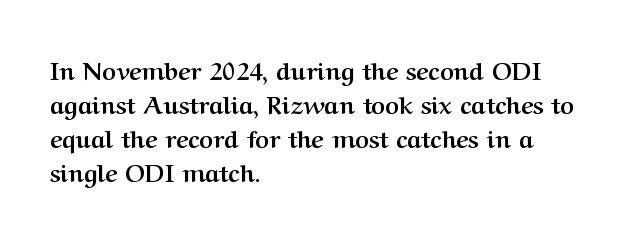
Q: Is the text bold? A: Yes.
Q: Is the text italic (slanted)? A: No, it is upright.
Q: Is the text underlined? A: No.
Q: How is the paragraph aligned? A: Left-aligned.
Q: Is the spacing between letters normal or unusually wide? A: Normal.
Q: Is the spacing between lines tight, normal or loose? A: Normal.
